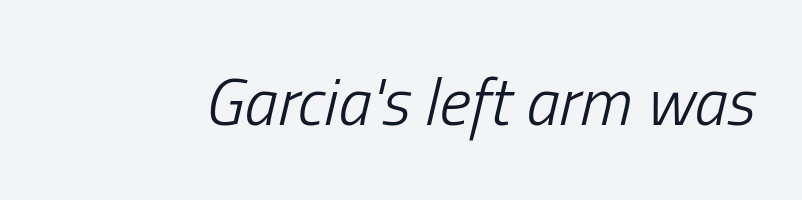
Q: Is the text bold? A: No.
Q: Is the text italic (slanted)? A: Yes, it leans right by about 13 degrees.
Q: Is the text underlined? A: No.
Q: Is the spacing between letters normal or unusually wide? A: Normal.
Q: Width (condensed, normal, or wide)? A: Condensed.
Q: Stroke contrast? A: Low.
Q: x-height? A: Medium.
Q: Monospaced? A: No.
